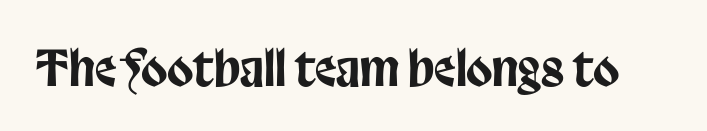
Q: Is the text italic (slanted)? A: No, it is upright.
Q: Is the typeface a serif or a sans-serif typeface? A: Sans-serif.
Q: Is the text underlined? A: No.
Q: Is the spacing between letters normal or unusually wide? A: Normal.
Q: Width (condensed, normal, or wide)? A: Condensed.
Q: Stroke contrast? A: Low.
Q: x-height? A: Large.
Q: Monospaced? A: No.
